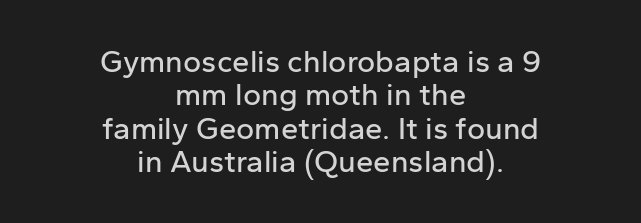
Notice how descenders almost collide with the ascenders below — that's tight leading. The letters stand straight up with perfectly vertical stems. These lines are rendered in a variable-pitch font. Layout note: lines centered. Nothing unusual about the tracking: characters are spaced as the font intends.
